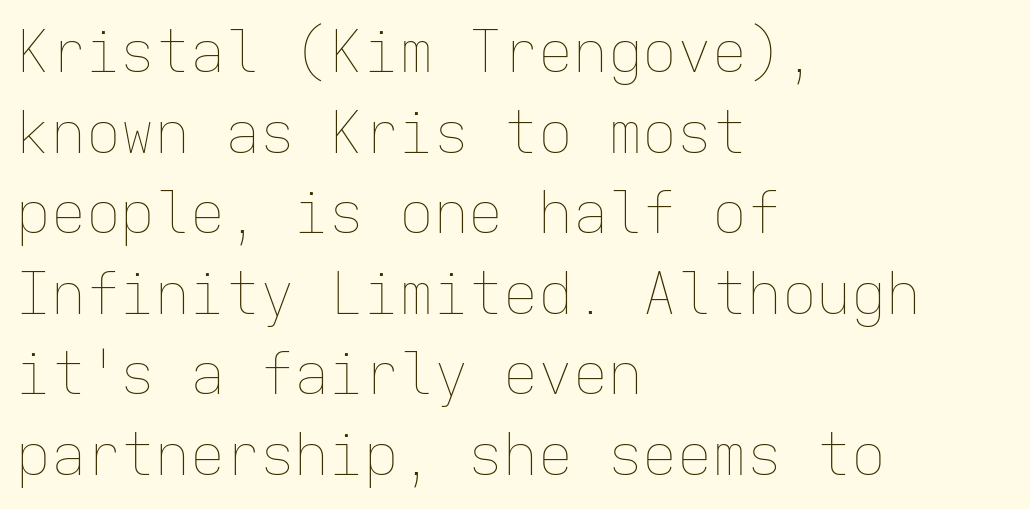
The image shows 58 px thin type, upright, monospaced; set left-aligned, normal line spacing (1.39x), normal letter spacing, not underlined; low stroke contrast and a medium x-height.
